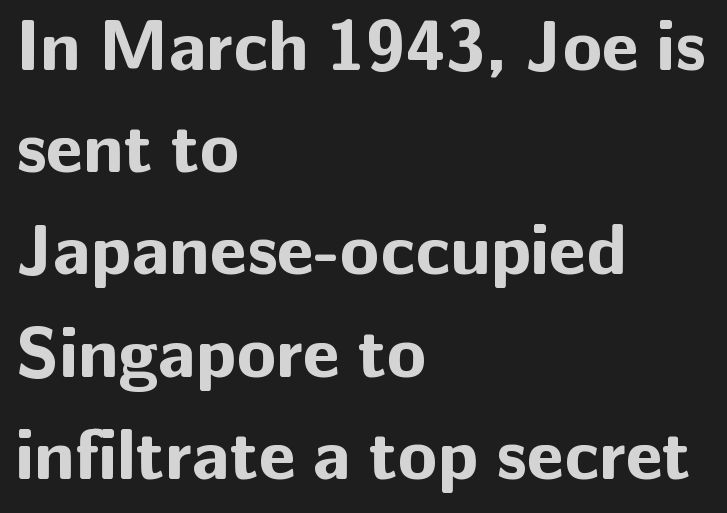
The image shows 72 px bold sans-serif type, upright; set left-aligned, normal line spacing (1.42x), normal letter spacing, not underlined; low stroke contrast and a medium x-height.
